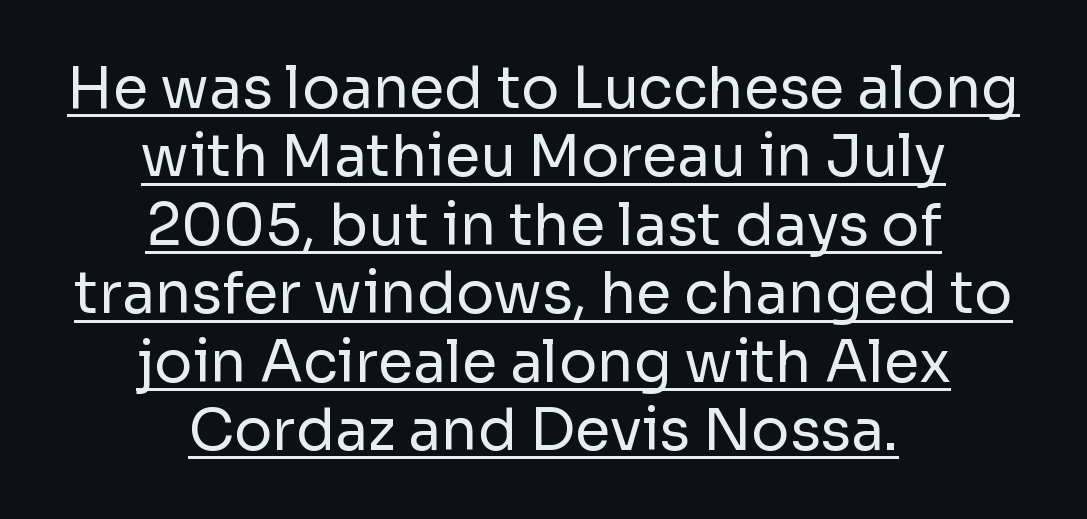
{"serif": "no", "italic": "no", "bold": "no", "weight": "regular", "width": "normal", "stroke_contrast": "low", "x_height": "medium", "monospaced": "no", "underline": "yes", "align": "center", "line_spacing_ratio": 1.2, "letter_spacing": "normal", "letter_spacing_em": 0.0, "glyph_px": 57}
